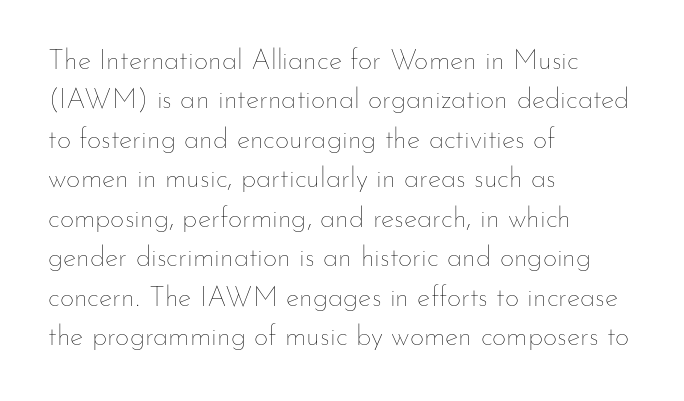
Q: Is the text bold? A: No.
Q: Is the text italic (slanted)? A: No, it is upright.
Q: Is the text underlined? A: No.
Q: How is the paragraph aligned? A: Left-aligned.
Q: Is the spacing between letters normal or unusually wide? A: Normal.
Q: Is the spacing between lines tight, normal or loose? A: Normal.
Q: Width (condensed, normal, or wide)? A: Normal.
Q: Stroke contrast? A: Low.
Q: x-height? A: Small.
Q: Monospaced? A: No.
